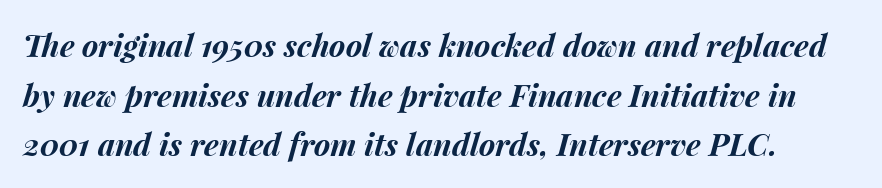
{"italic": "yes", "lean": "right", "slant_degrees": 15, "bold": "yes", "weight": "bold", "width": "normal", "stroke_contrast": "medium", "x_height": "medium", "monospaced": "no", "underline": "no", "line_spacing": "normal", "line_spacing_ratio": 1.6, "letter_spacing": "normal", "letter_spacing_em": 0.0, "glyph_px": 31}
